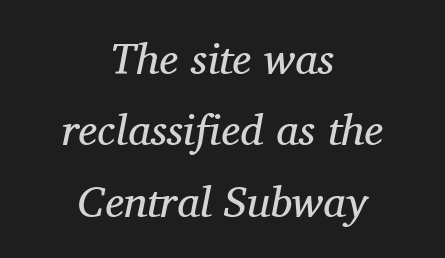
Q: Is the text bold? A: No.
Q: Is the text italic (slanted)? A: Yes, it leans right by about 11 degrees.
Q: Is the typeface a serif or a sans-serif typeface? A: Serif.
Q: Is the text underlined? A: No.
Q: How is the paragraph aligned? A: Centered.
Q: Is the spacing between letters normal or unusually wide? A: Normal.
Q: Is the spacing between lines tight, normal or loose? A: Normal.
Q: Width (condensed, normal, or wide)? A: Normal.
Q: Stroke contrast? A: Medium.
Q: x-height? A: Medium.
Q: Monospaced? A: No.
